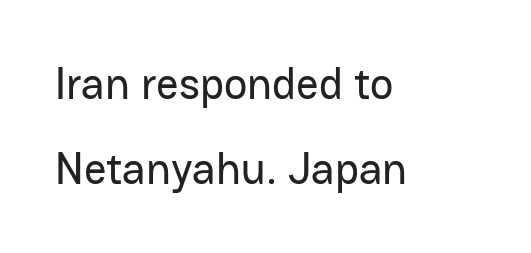
{"serif": "no", "italic": "no", "width": "normal", "stroke_contrast": "low", "x_height": "medium", "monospaced": "no", "underline": "no", "align": "left", "line_spacing": "loose", "line_spacing_ratio": 1.94, "letter_spacing": "normal", "letter_spacing_em": 0.0, "glyph_px": 44}
